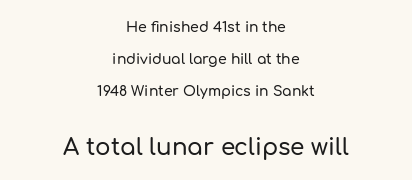
{"italic": "no", "underline": "no", "align": "center", "line_spacing": "loose", "line_spacing_ratio": 2.3, "letter_spacing": "normal", "letter_spacing_em": 0.0, "larger_block": "second", "size_ratio": 1.64, "glyph_px": 23}
